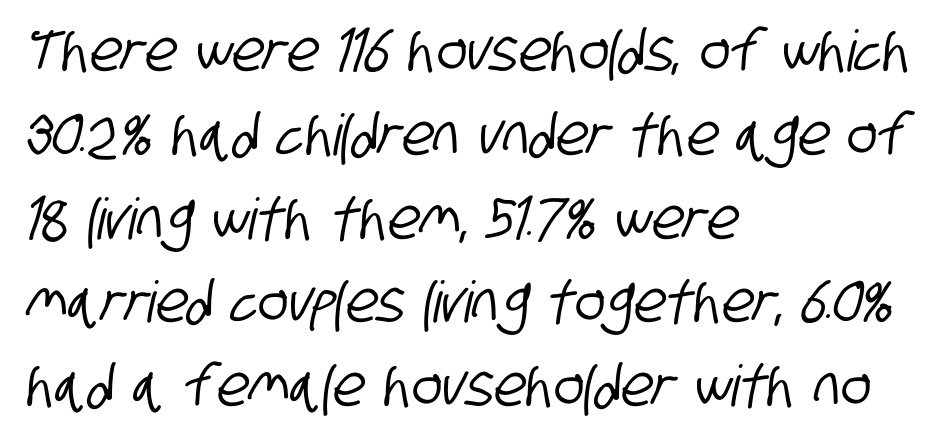
Layout note: lines flush left. The letters advance in unequal steps, a hallmark of proportional type. Each row of text sits above clean, open space. No feet cap the strokes, marking this as sans-serif type. Caption: standard tracking, unaltered. This sample keeps an unexceptional amount of space between lines.
